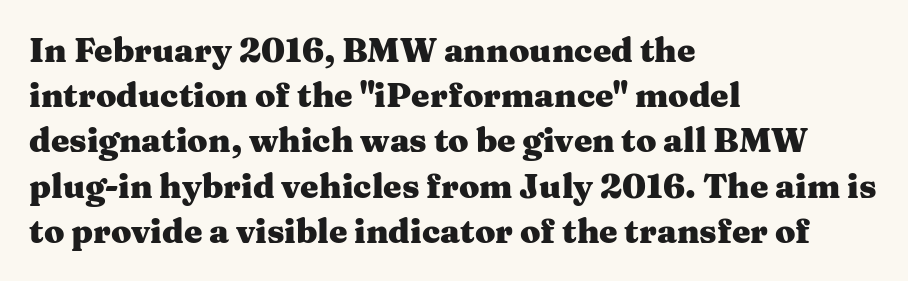
Does the lettering tilt? It doesn't — this is upright. Interline gaps are of average width in this sample. Is the type bold? Yes — the strokes are clearly thick and heavy. The area under the type is left untouched. Each letter keeps its own natural width here, so spacing adapts to shape.
